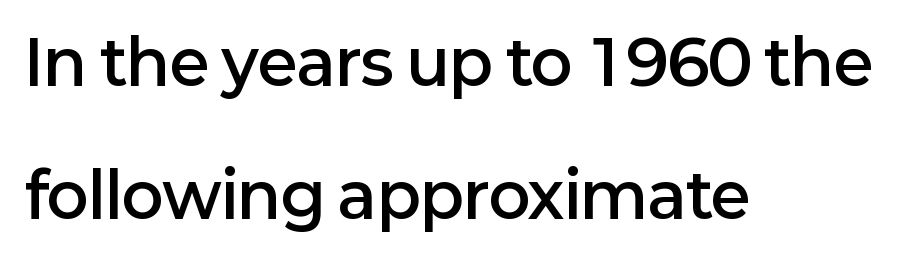
The image shows 62 px semibold sans-serif type, upright; set left-aligned, loose line spacing (2.15x), normal letter spacing, not underlined; low stroke contrast and a medium x-height.
